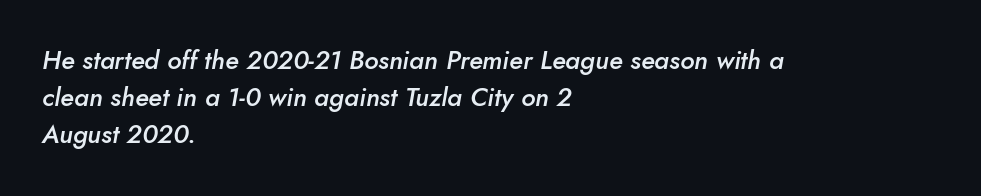
Q: Is the text bold? A: Semi-bold.
Q: Is the text italic (slanted)? A: Yes, it leans right by about 10 degrees.
Q: Is the text underlined? A: No.
Q: How is the paragraph aligned? A: Left-aligned.
Q: Is the spacing between letters normal or unusually wide? A: Normal.
Q: Is the spacing between lines tight, normal or loose? A: Normal.
